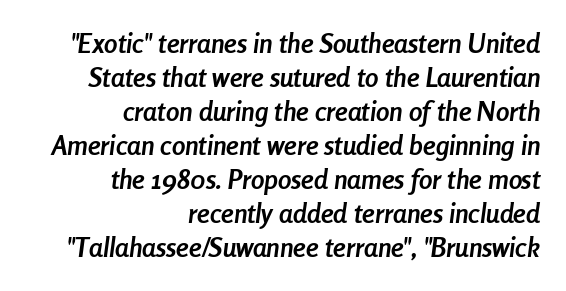
Q: Is the text bold? A: Yes.
Q: Is the text italic (slanted)? A: Yes, it leans right by about 8 degrees.
Q: Is the text underlined? A: No.
Q: How is the paragraph aligned? A: Right-aligned.
Q: Is the spacing between letters normal or unusually wide? A: Normal.
Q: Is the spacing between lines tight, normal or loose? A: Normal.
